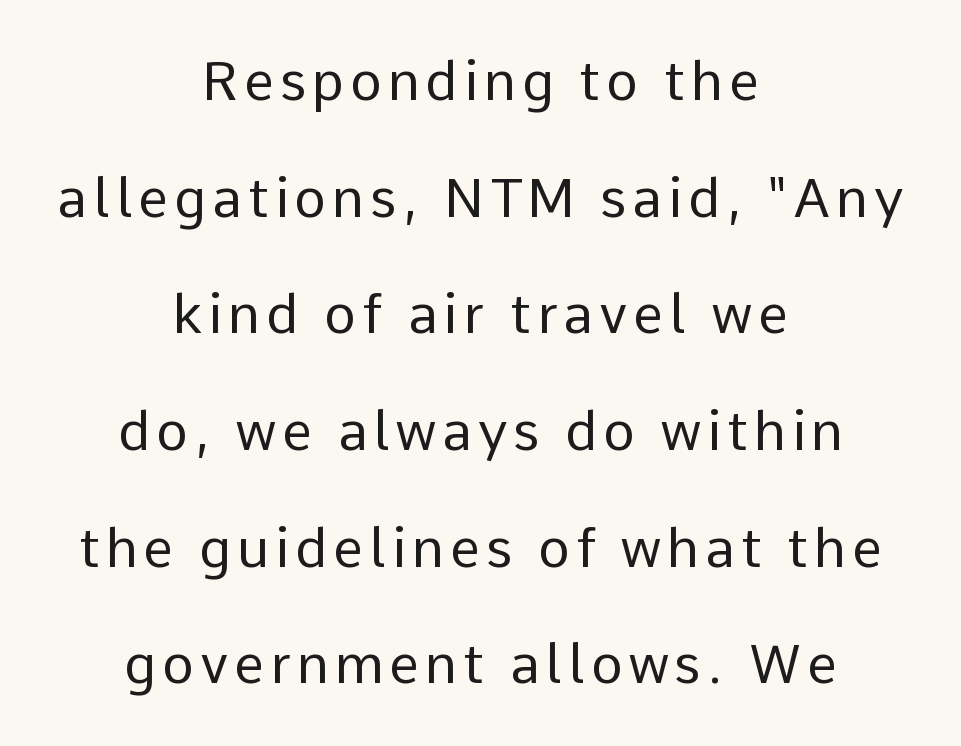
Q: Is the text bold? A: No.
Q: Is the text italic (slanted)? A: No, it is upright.
Q: Is the typeface a serif or a sans-serif typeface? A: Sans-serif.
Q: Is the text underlined? A: No.
Q: How is the paragraph aligned? A: Centered.
Q: Is the spacing between lines tight, normal or loose? A: Loose.
Q: Width (condensed, normal, or wide)? A: Normal.
Q: Stroke contrast? A: Low.
Q: x-height? A: Medium.
Q: Monospaced? A: No.
